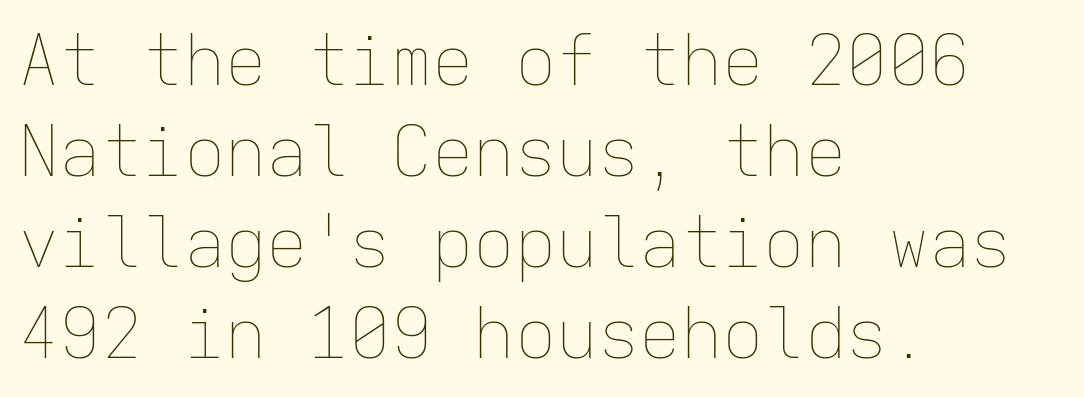
{"italic": "no", "bold": "no", "weight": "thin", "width": "normal", "stroke_contrast": "low", "x_height": "medium", "monospaced": "yes", "underline": "no", "align": "left", "line_spacing": "normal", "line_spacing_ratio": 1.32, "letter_spacing": "normal", "letter_spacing_em": 0.0, "glyph_px": 69}
